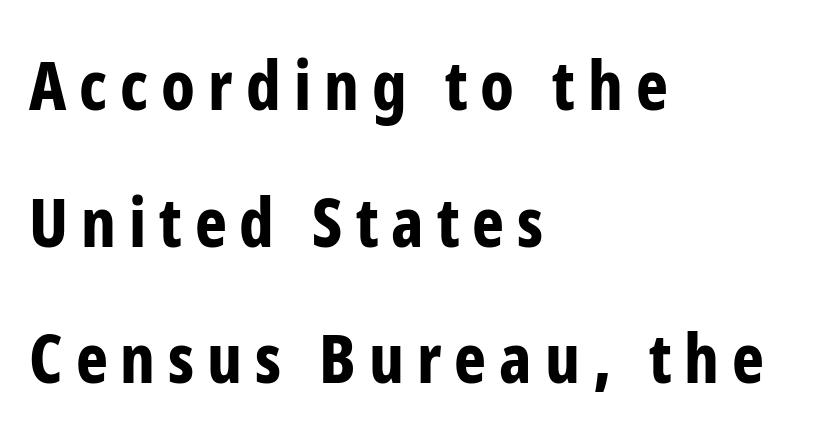
Ordinary non-slanted type is in use. A classic flush-left, rag-right setting is used for this passage. The text was rendered using a sans face with plain stroke endings. Plenty of ink on the page — the face is bold. Interline gaps are noticeably wide in this sample.
